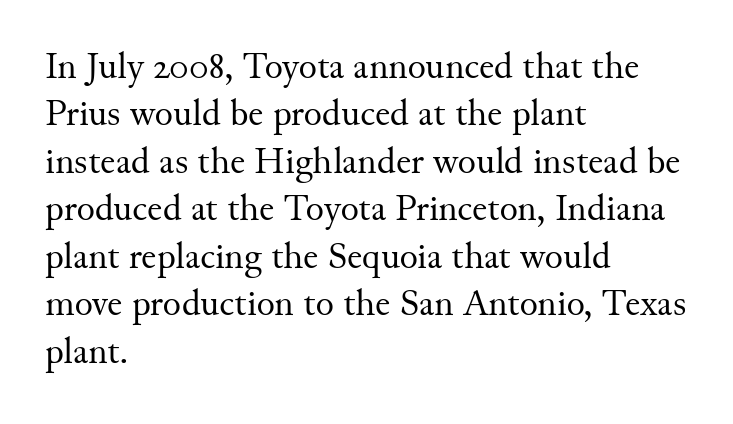
The image shows 38 px regular-weight serif type, upright; set left-aligned, normal line spacing (1.25x), normal letter spacing, not underlined; medium stroke contrast and a small x-height.
